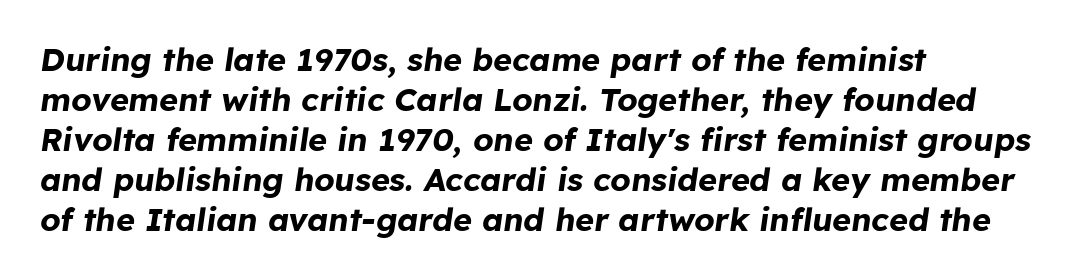
{"italic": "yes", "lean": "right", "slant_degrees": 8, "bold": "yes", "weight": "bold", "width": "normal", "stroke_contrast": "low", "x_height": "medium", "monospaced": "no", "underline": "no", "align": "left", "line_spacing": "normal", "line_spacing_ratio": 1.25, "letter_spacing": "normal", "letter_spacing_em": 0.0, "glyph_px": 32}
